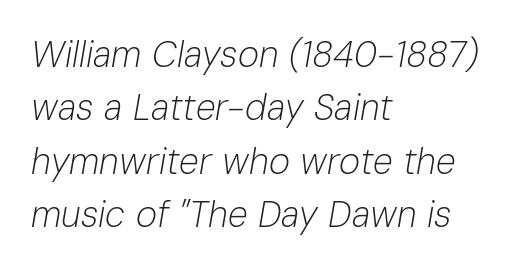
{"italic": "yes", "lean": "right", "slant_degrees": 10, "bold": "no", "weight": "light", "width": "normal", "stroke_contrast": "low", "x_height": "medium", "monospaced": "no", "underline": "no", "align": "left", "line_spacing": "normal", "line_spacing_ratio": 1.48, "letter_spacing": "normal", "letter_spacing_em": 0.0, "glyph_px": 36}
